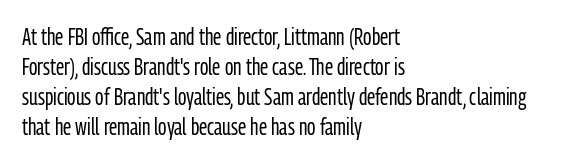
{"italic": "no", "bold": "no", "underline": "no", "align": "left", "line_spacing": "normal", "line_spacing_ratio": 1.31, "letter_spacing": "normal", "letter_spacing_em": 0.0, "glyph_px": 23}
